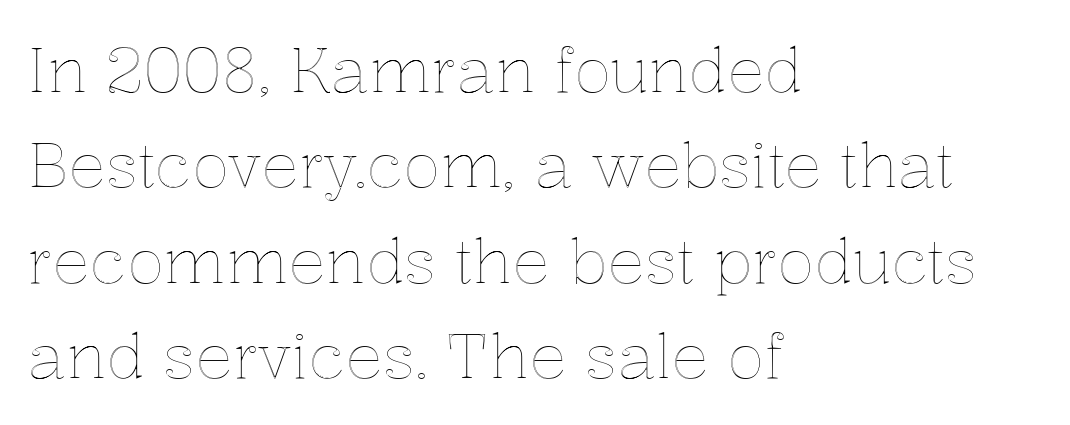
The image shows 62 px text type, upright; set left-aligned, normal line spacing (1.54x), normal letter spacing, not underlined; a medium x-height.
